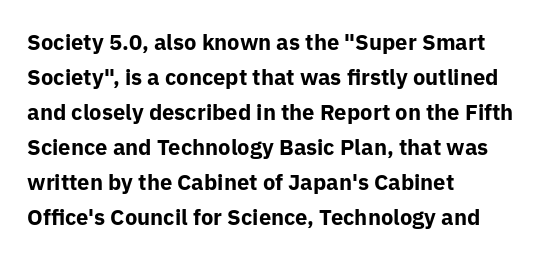
{"italic": "no", "bold": "yes", "underline": "no", "align": "left", "line_spacing": "normal", "line_spacing_ratio": 1.59, "letter_spacing": "normal", "letter_spacing_em": 0.0, "glyph_px": 22}
